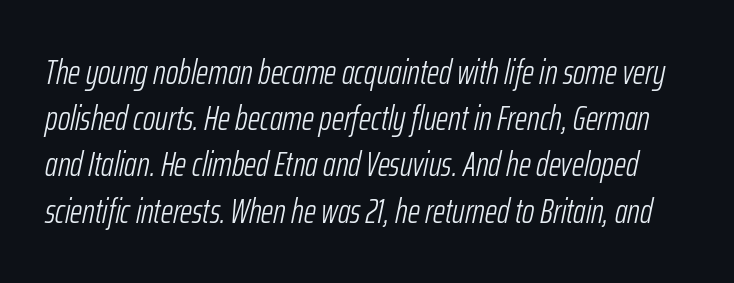
Q: Is the text bold? A: No.
Q: Is the text italic (slanted)? A: Yes, it leans right by about 12 degrees.
Q: Is the text underlined? A: No.
Q: Is the spacing between letters normal or unusually wide? A: Normal.
Q: Is the spacing between lines tight, normal or loose? A: Normal.
Q: Width (condensed, normal, or wide)? A: Condensed.
Q: Stroke contrast? A: Low.
Q: x-height? A: Medium.
Q: Monospaced? A: No.
